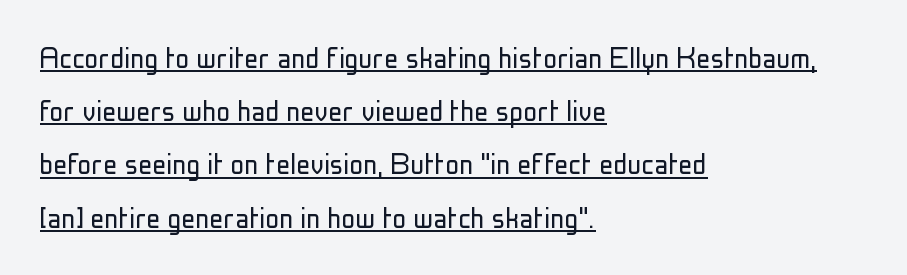
{"serif": "no", "italic": "no", "bold": "no", "weight": "light", "width": "condensed", "stroke_contrast": "low", "x_height": "medium", "monospaced": "no", "underline": "yes", "align": "left", "line_spacing": "normal", "line_spacing_ratio": 1.52, "letter_spacing": "normal", "letter_spacing_em": 0.0, "glyph_px": 35}
